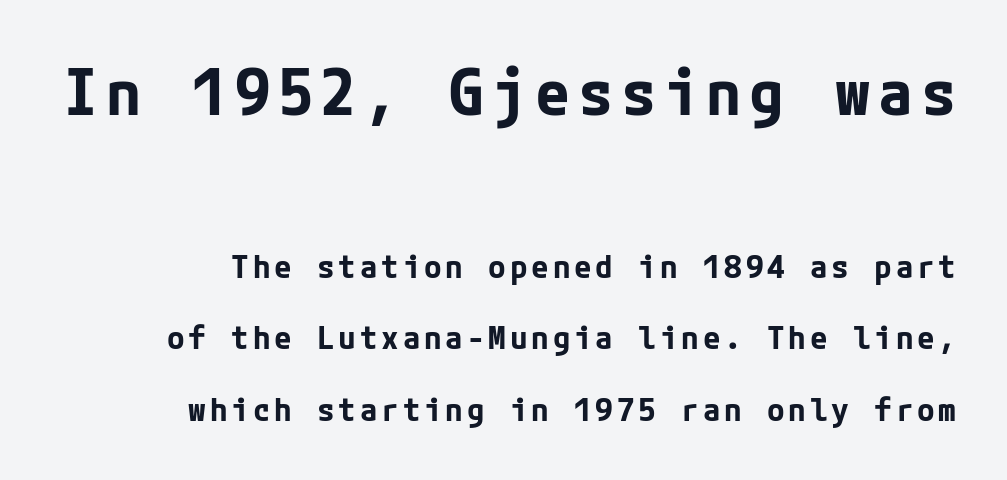
The image shows 64 px bold sans-serif type, upright; set right-aligned, loose line spacing (2.24x), not underlined; the first (top) block is 2.0x larger; low stroke contrast and a medium x-height.
